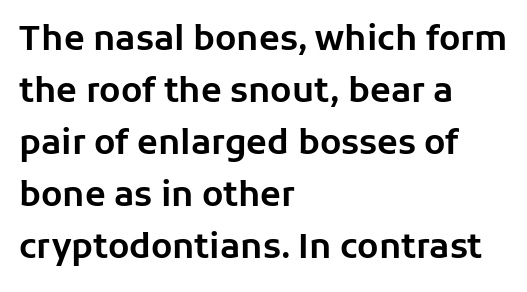
{"serif": "no", "italic": "no", "width": "normal", "stroke_contrast": "low", "x_height": "medium", "monospaced": "no", "underline": "no", "align": "left", "line_spacing": "normal", "line_spacing_ratio": 1.53, "letter_spacing": "normal", "letter_spacing_em": 0.0, "glyph_px": 34}
